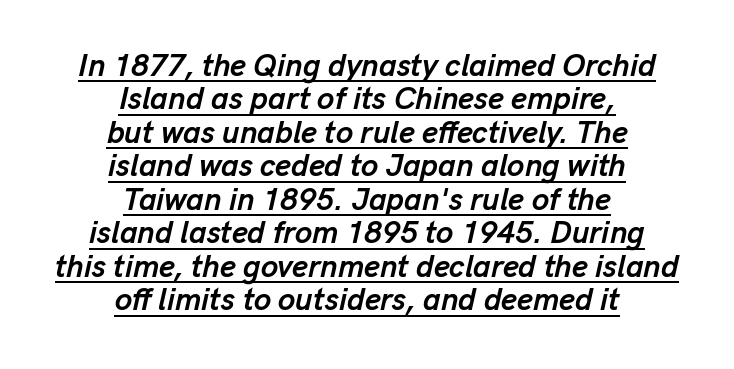
{"italic": "yes", "lean": "right", "slant_degrees": 13, "bold": "yes", "weight": "semibold", "width": "normal", "stroke_contrast": "low", "x_height": "medium", "monospaced": "no", "underline": "yes", "align": "center", "line_spacing": "tight", "line_spacing_ratio": 1.08, "letter_spacing": "normal", "letter_spacing_em": 0.0, "glyph_px": 31}
